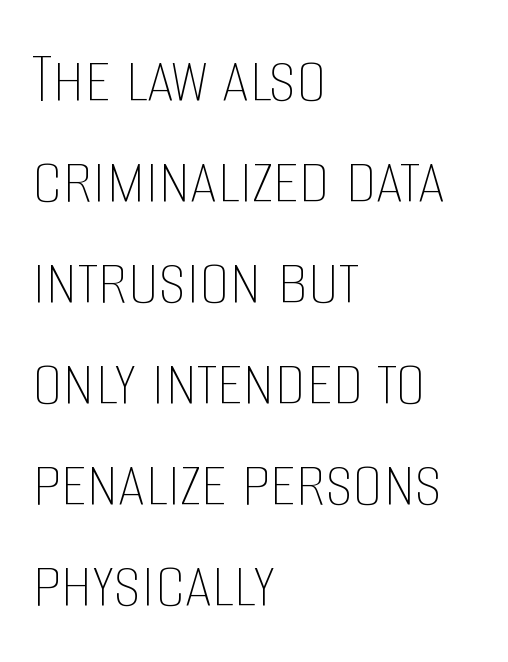
{"italic": "no", "bold": "no", "weight": "thin", "width": "condensed", "stroke_contrast": "low", "x_height": "large", "monospaced": "no", "underline": "no", "align": "left", "line_spacing": "normal", "line_spacing_ratio": 1.33, "letter_spacing": "normal", "letter_spacing_em": 0.0, "glyph_px": 76}
